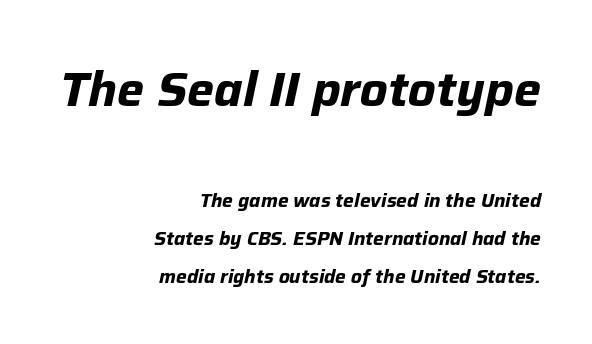
{"italic": "yes", "lean": "right", "slant_degrees": 12, "bold": "yes", "weight": "bold", "width": "normal", "stroke_contrast": "low", "x_height": "medium", "monospaced": "no", "underline": "no", "align": "right", "line_spacing": "loose", "line_spacing_ratio": 2.0, "letter_spacing": "normal", "letter_spacing_em": 0.0, "larger_block": "first", "size_ratio": 2.53, "glyph_px": 48}
